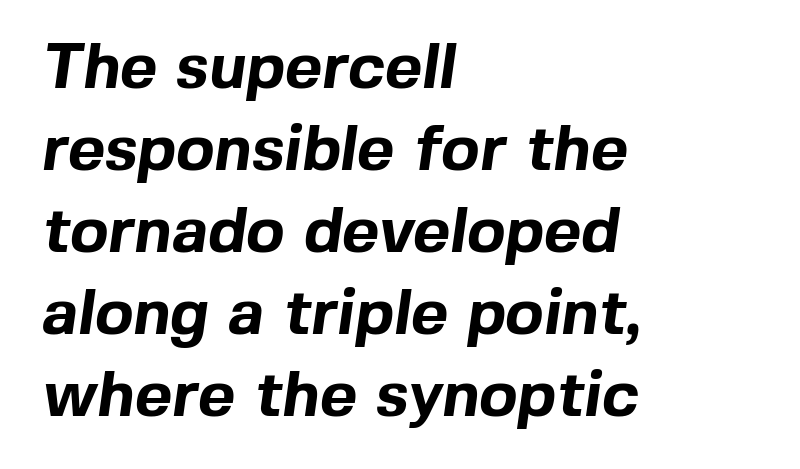
{"serif": "no", "bold": "yes", "weight": "bold", "width": "normal", "x_height": "medium", "monospaced": "no", "underline": "no", "align": "left", "line_spacing": "normal", "line_spacing_ratio": 1.28, "letter_spacing": "normal", "letter_spacing_em": 0.0, "glyph_px": 64}
